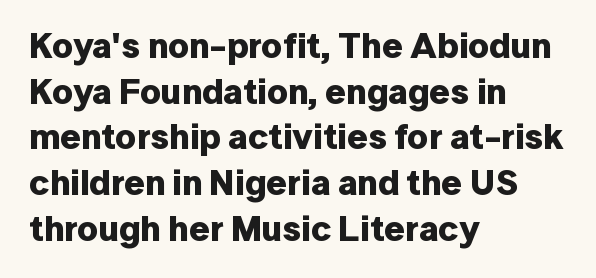
Look at the tracking — it's just the regular setting, nothing added. The glyphs are unaccompanied by any horizontal stroke below them. These lines are rendered in a variable-pitch font. The passage is arranged the way most books set body copy — flush left. Posture: straight, roman, zero tilt.
